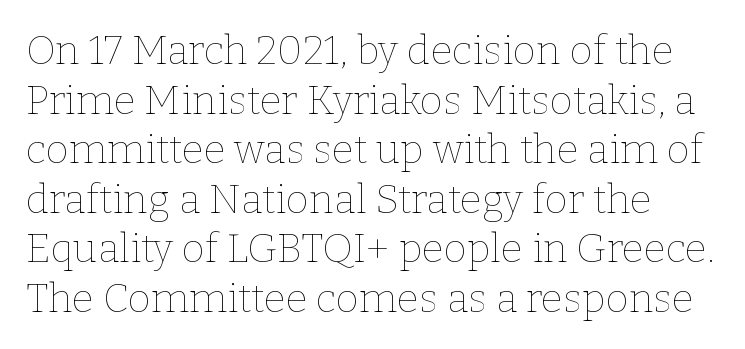
{"italic": "no", "bold": "no", "weight": "thin", "width": "normal", "stroke_contrast": "low", "x_height": "medium", "monospaced": "no", "underline": "no", "line_spacing_ratio": 1.24, "letter_spacing": "normal", "letter_spacing_em": 0.0, "glyph_px": 40}
